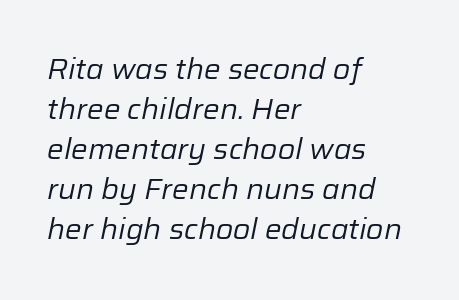
The block of text has a typical density, with ordinary space between rows. Each letter keeps its own natural width here, so spacing adapts to shape. Unbolded letterforms with no extra heft. Caption: multi-line text, flush left, ragged right.
